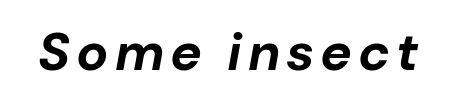
{"italic": "yes", "lean": "right", "slant_degrees": 10, "bold": "yes", "weight": "bold", "width": "normal", "stroke_contrast": "low", "x_height": "medium", "monospaced": "no", "underline": "no", "glyph_px": 53}
